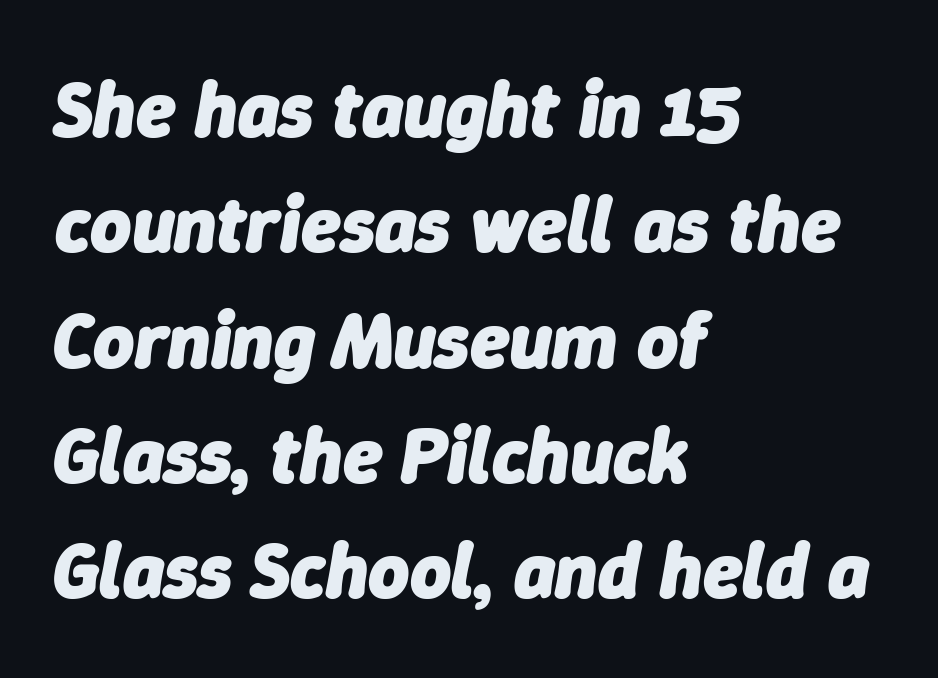
Leading: standard. The lettering tilts uniformly, giving the passage an italic look. Decoration check: the copy has no underline. If you drew a ruler down the left edge, every line would touch it.
